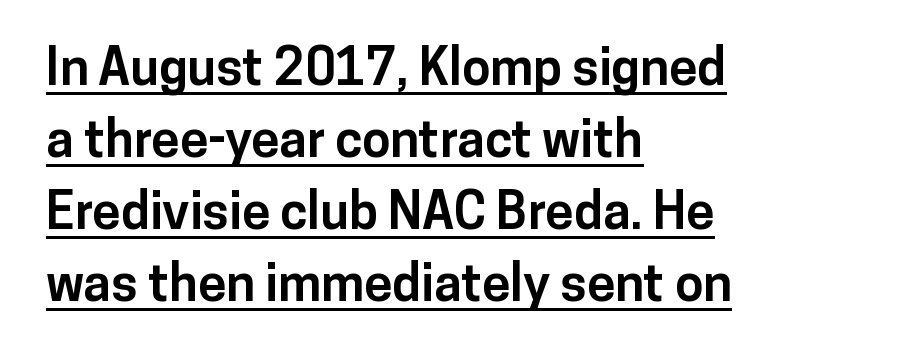
The image shows 51 px bold sans-serif type, upright; set left-aligned, normal line spacing (1.41x), normal letter spacing, underlined; low stroke contrast and a medium x-height.
